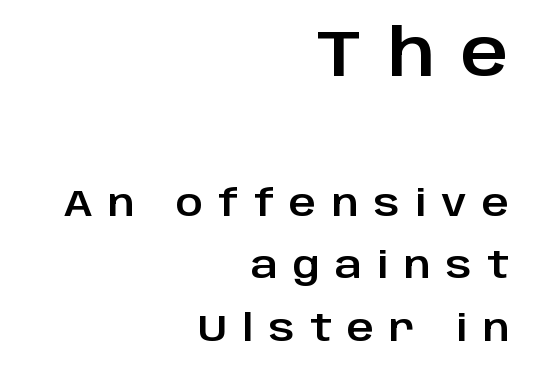
{"serif": "no", "italic": "no", "width": "normal", "stroke_contrast": "low", "x_height": "large", "monospaced": "no", "underline": "no", "align": "right", "line_spacing": "normal", "line_spacing_ratio": 1.69, "letter_spacing": "wide", "letter_spacing_em": 0.41, "larger_block": "first", "size_ratio": 1.76, "glyph_px": 65}
